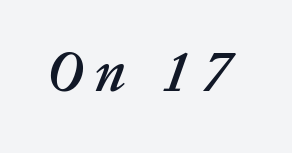
Q: Is the text italic (slanted)? A: Yes, it leans right by about 20 degrees.
Q: Is the text underlined? A: No.
Q: Is the spacing between letters normal or unusually wide? A: Unusually wide.
Q: Width (condensed, normal, or wide)? A: Normal.
Q: Stroke contrast? A: Low.
Q: x-height? A: Medium.
Q: Monospaced? A: No.
